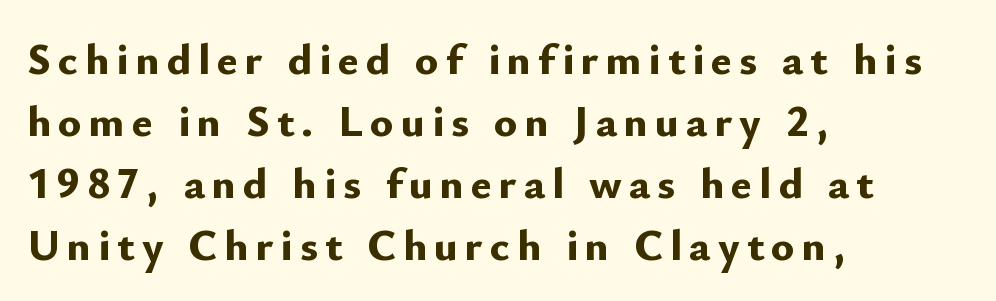
Heft: maximum for text — a bold. Quick note: underline off. This block has exactly the height ordinary leading produces. Which margin do the lines hug? The left one — the right edge is uneven. The font family rendered here belongs to the sans-serif group. Nope, not italic — everything's standing straight.
